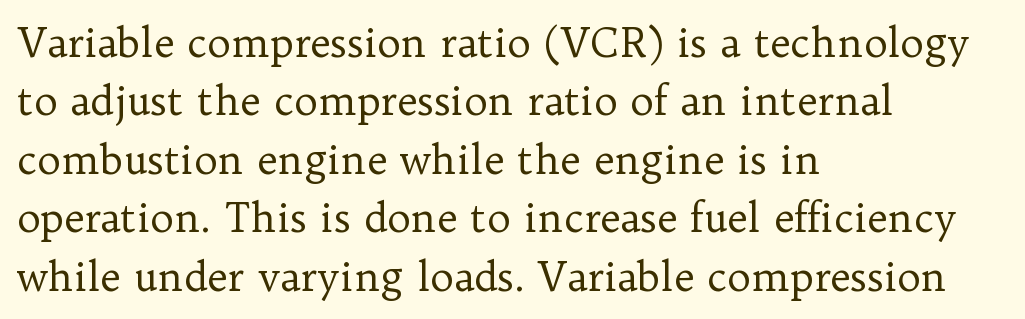
{"serif": "yes", "italic": "no", "bold": "no", "weight": "regular", "width": "normal", "stroke_contrast": "low", "x_height": "medium", "monospaced": "no", "underline": "no", "align": "left", "line_spacing": "normal", "line_spacing_ratio": 1.46, "letter_spacing": "normal", "letter_spacing_em": 0.0, "glyph_px": 40}
